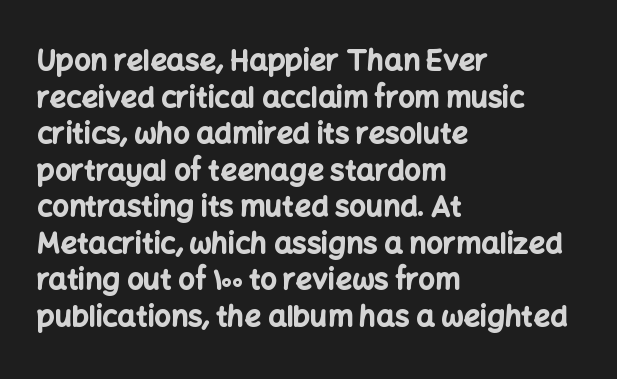
The face used here is proportionally spaced, like ordinary book or web type. Letters rest on an invisible, unmarked baseline. Does the weight exceed regular? Yes, all the way to bold. Are there feet on the stems? There aren't — it's a sans. Is the letter spacing exaggerated? No — it looks like the ordinary default.
